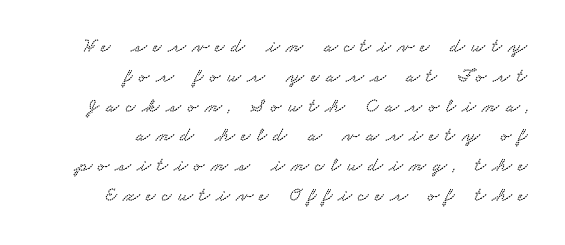
Q: Is the text underlined? A: No.
Q: How is the paragraph aligned? A: Right-aligned.
Q: Is the spacing between letters normal or unusually wide? A: Unusually wide.
Q: Is the spacing between lines tight, normal or loose? A: Normal.
